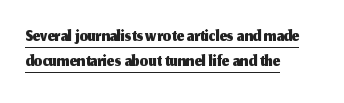
{"italic": "no", "underline": "yes", "align": "left", "line_spacing": "tight", "line_spacing_ratio": 0.98, "letter_spacing": "normal", "letter_spacing_em": 0.0, "glyph_px": 26}
